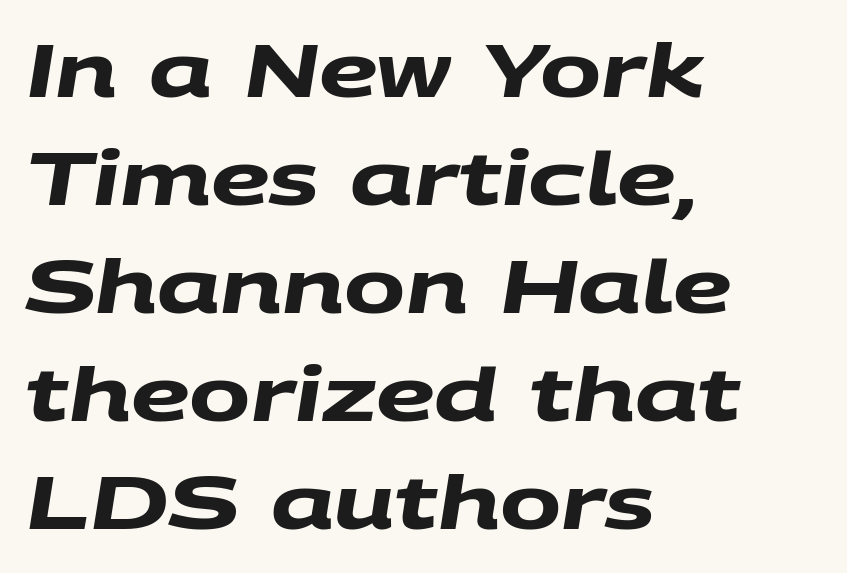
{"serif": "no", "bold": "yes", "weight": "heavy", "width": "wide", "stroke_contrast": "medium", "x_height": "large", "monospaced": "no", "underline": "no", "align": "left", "line_spacing": "normal", "line_spacing_ratio": 1.48, "letter_spacing": "normal", "letter_spacing_em": 0.0, "glyph_px": 73}
